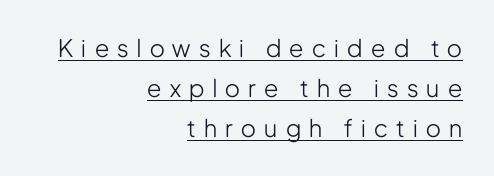
The image shows 24 px text type, upright; set right-aligned, normal line spacing (1.67x), unusually wide letter spacing (+0.35 em), underlined.
